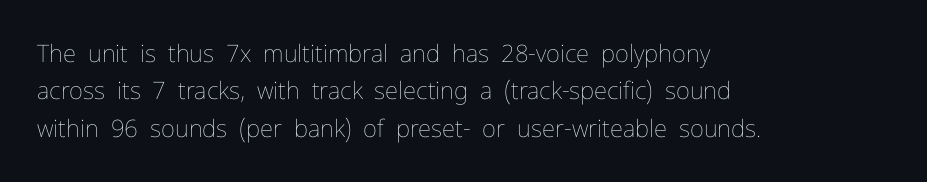
Evenly set lines give the paragraph a standard silhouette. Here the glyphs are tracked normally, forming tight word shapes. Rule under the text: the space is simply empty. Italic? Not at all — the glyphs are vertical. These glyphs show unthickened strokes, regular width or finer.
